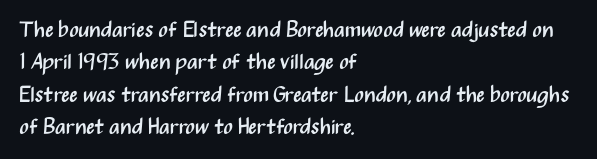
Does extra space separate the letters? No, they use regular spacing. Compared with a typical body face, this is equally light or lighter still. Casual observation: everything's shoved over to the left. This sample keeps an unexceptional amount of space between lines.
